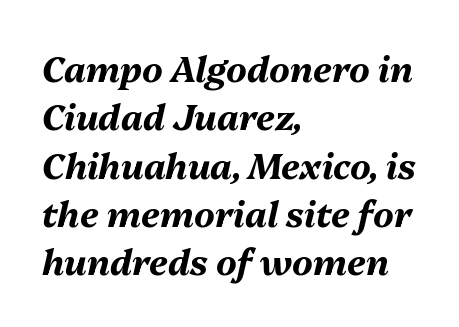
{"italic": "yes", "lean": "right", "slant_degrees": 13, "bold": "yes", "weight": "bold", "width": "normal", "stroke_contrast": "medium", "x_height": "medium", "monospaced": "no", "underline": "no", "align": "left", "line_spacing": "normal", "line_spacing_ratio": 1.38, "letter_spacing": "normal", "letter_spacing_em": 0.0, "glyph_px": 35}
